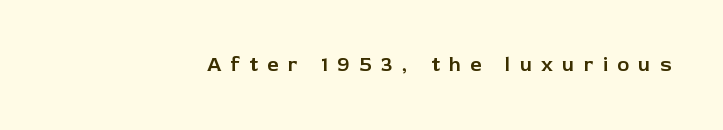
Words float on clear page, feet unadorned. Caption: expanded tracking, letters set apart. Visually the block forms a straight wall on the right and a jagged coastline on the left. The lettering holds an erect, upright posture throughout.
